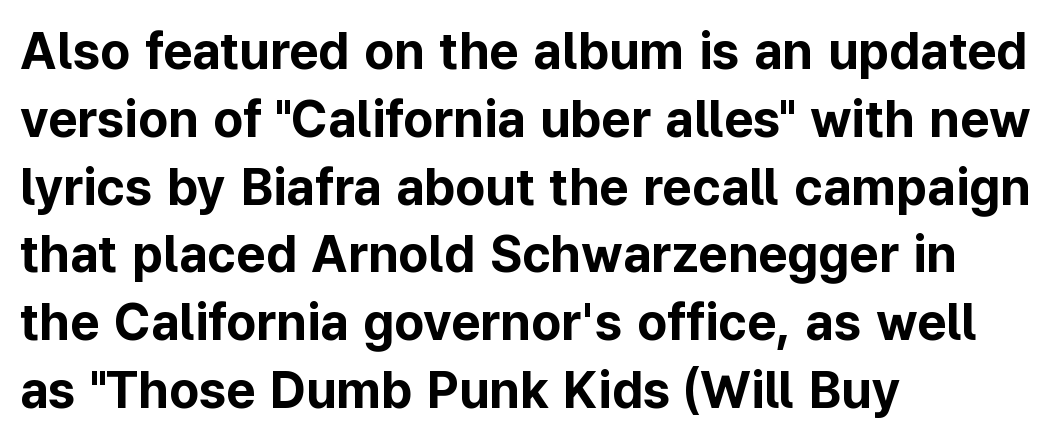
{"serif": "no", "italic": "no", "bold": "yes", "weight": "bold", "width": "normal", "stroke_contrast": "low", "x_height": "medium", "monospaced": "no", "underline": "no", "align": "left", "line_spacing": "normal", "line_spacing_ratio": 1.33, "letter_spacing": "normal", "letter_spacing_em": 0.0, "glyph_px": 51}
